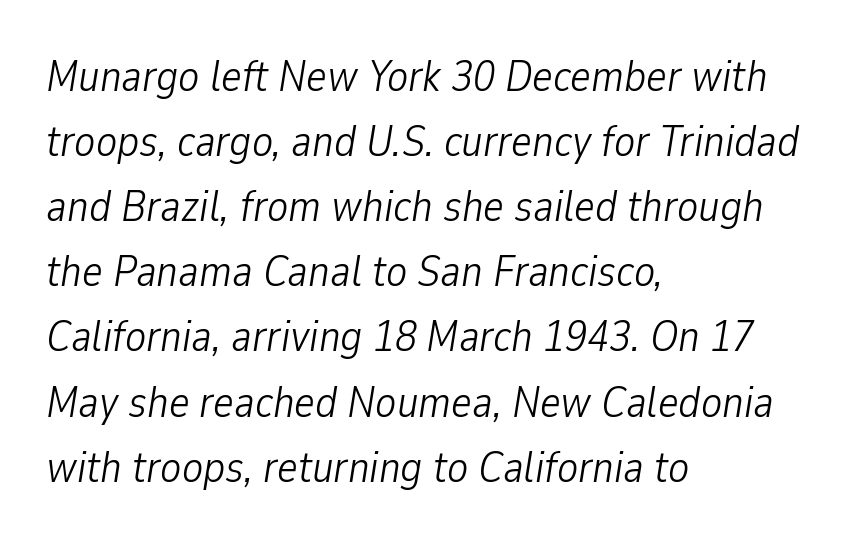
Nobody touched the tracking dial on this one. Which margin do the lines hug? The left one — the right edge is uneven. Designer's note — italics engaged. Line spacing here is normal.
